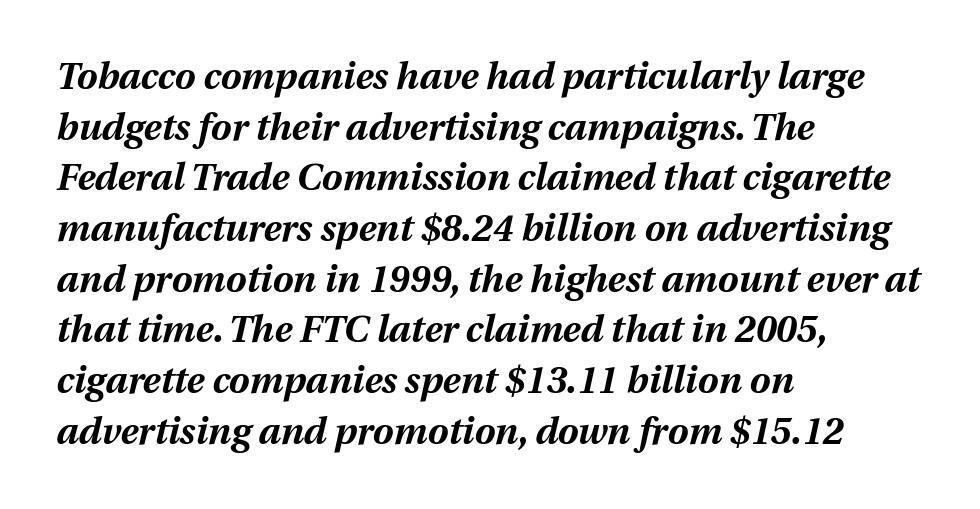
{"italic": "yes", "lean": "right", "slant_degrees": 12, "bold": "yes", "weight": "bold", "width": "normal", "stroke_contrast": "medium", "x_height": "medium", "monospaced": "no", "underline": "no", "align": "left", "line_spacing": "normal", "line_spacing_ratio": 1.37, "letter_spacing": "normal", "letter_spacing_em": 0.0, "glyph_px": 37}
